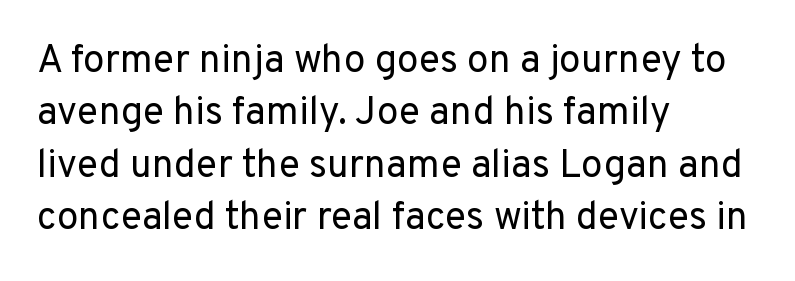
{"serif": "no", "italic": "no", "bold": "no", "weight": "regular", "width": "normal", "stroke_contrast": "low", "x_height": "medium", "monospaced": "no", "underline": "no", "align": "left", "line_spacing": "normal", "line_spacing_ratio": 1.34, "letter_spacing": "normal", "letter_spacing_em": 0.0, "glyph_px": 39}
